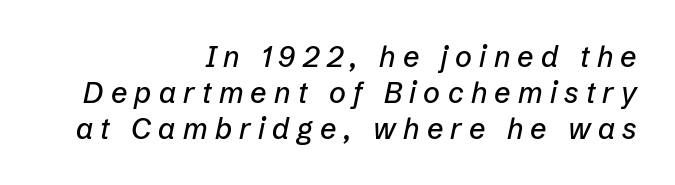
{"italic": "yes", "lean": "right", "slant_degrees": 12, "width": "normal", "stroke_contrast": "low", "x_height": "medium", "monospaced": "no", "underline": "no", "align": "right", "line_spacing_ratio": 1.24, "letter_spacing": "wide", "letter_spacing_em": 0.25, "glyph_px": 29}
